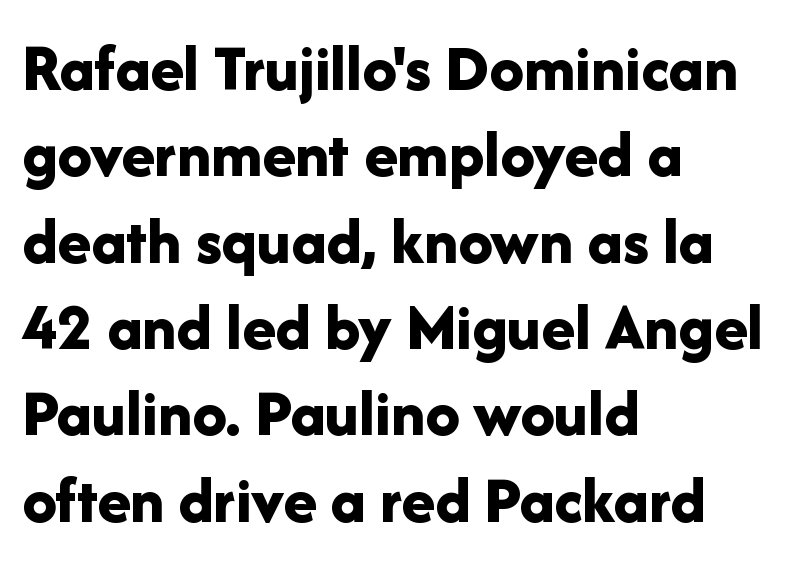
{"serif": "no", "italic": "no", "bold": "yes", "weight": "bold", "width": "normal", "stroke_contrast": "low", "x_height": "medium", "monospaced": "no", "underline": "no", "align": "left", "line_spacing": "normal", "line_spacing_ratio": 1.27, "letter_spacing": "normal", "letter_spacing_em": 0.0, "glyph_px": 68}
